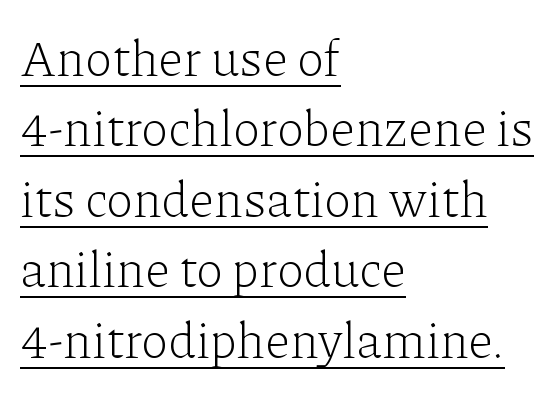
The image shows 50 px light serif type, upright; set left-aligned, normal line spacing (1.41x), normal letter spacing, underlined; low stroke contrast and a medium x-height.
